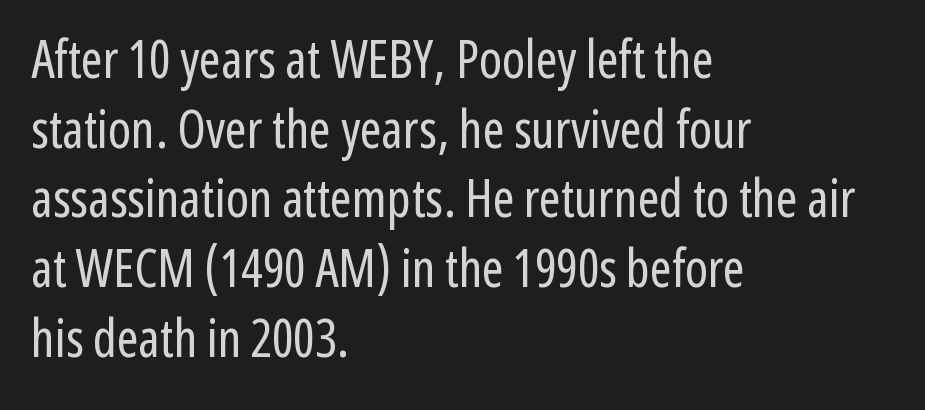
Q: Is the text bold? A: No.
Q: Is the text italic (slanted)? A: No, it is upright.
Q: Is the typeface a serif or a sans-serif typeface? A: Sans-serif.
Q: Is the text underlined? A: No.
Q: How is the paragraph aligned? A: Left-aligned.
Q: Is the spacing between letters normal or unusually wide? A: Normal.
Q: Is the spacing between lines tight, normal or loose? A: Normal.
Q: Width (condensed, normal, or wide)? A: Condensed.
Q: Stroke contrast? A: Low.
Q: x-height? A: Medium.
Q: Monospaced? A: No.
